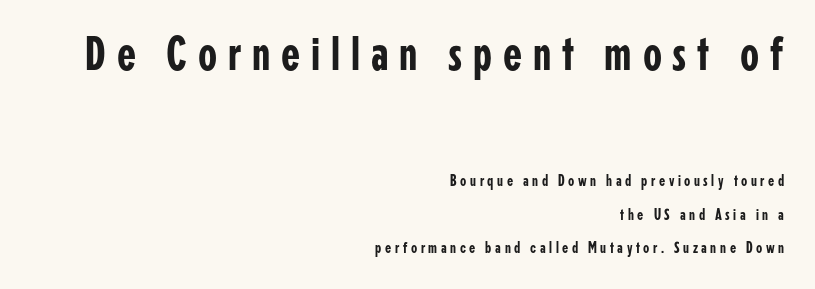
The image shows 49 px condensed sans-serif type, upright; set right-aligned, loose line spacing (2.1x), unusually wide letter spacing (+0.22 em), not underlined; the first (top) block is 3.06x larger; low stroke contrast and a medium x-height.
